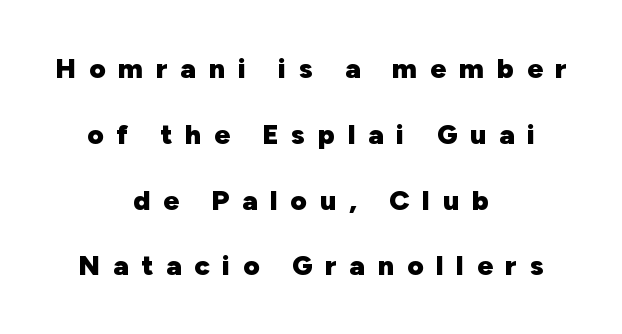
The image shows 28 px heavy sans-serif type, upright; set centered, loose line spacing (2.35x), unusually wide letter spacing (+0.46 em), not underlined; low stroke contrast and a medium x-height.
